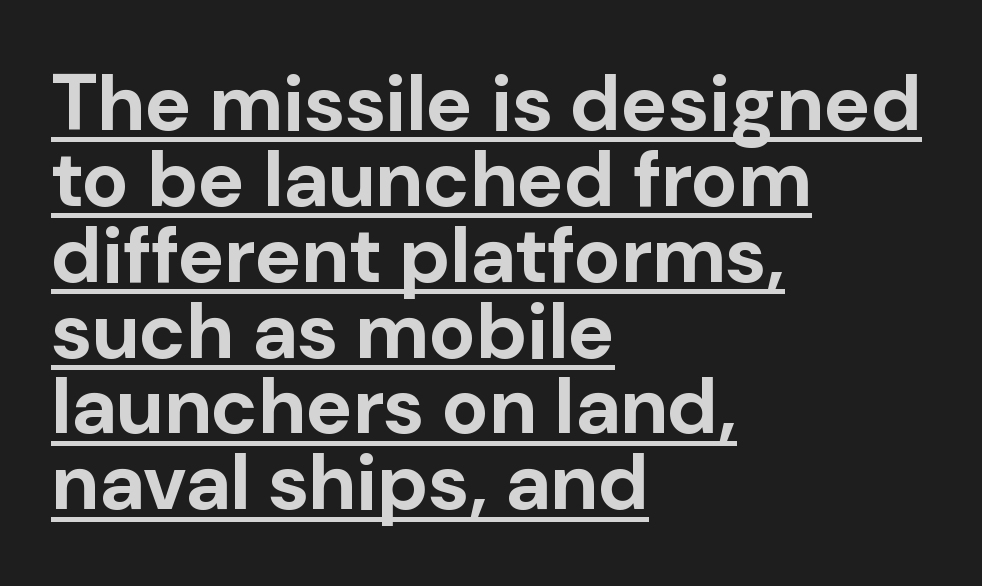
Q: Is the text bold? A: Yes.
Q: Is the text italic (slanted)? A: No, it is upright.
Q: Is the typeface a serif or a sans-serif typeface? A: Sans-serif.
Q: Is the text underlined? A: Yes.
Q: How is the paragraph aligned? A: Left-aligned.
Q: Is the spacing between letters normal or unusually wide? A: Normal.
Q: Is the spacing between lines tight, normal or loose? A: Tight.
Q: Width (condensed, normal, or wide)? A: Normal.
Q: Stroke contrast? A: Low.
Q: x-height? A: Medium.
Q: Monospaced? A: No.
